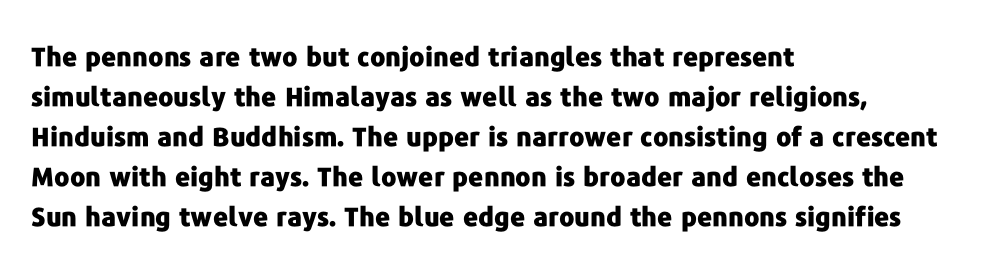
The image shows 26 px bold type, upright; set left-aligned, normal line spacing (1.54x), normal letter spacing, not underlined.
